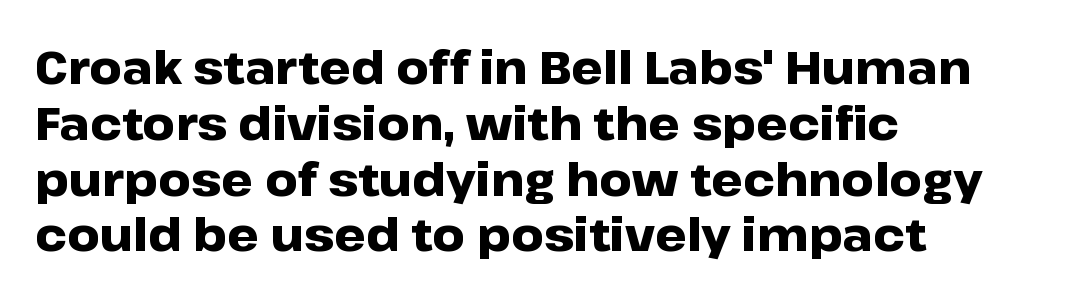
The image shows 45 px heavy, wide sans-serif type, upright; set left-aligned, line spacing 1.24x, normal letter spacing, not underlined; low stroke contrast and a medium x-height.
